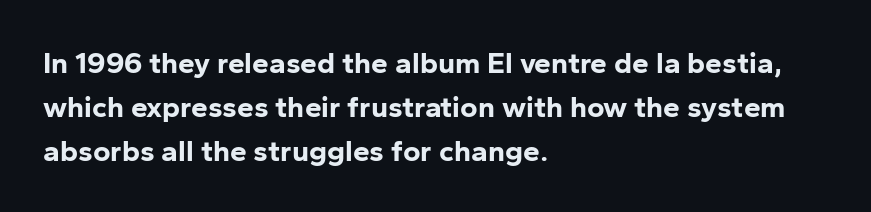
The image shows 30 px bold sans-serif type, upright; set left-aligned, normal line spacing (1.46x), normal letter spacing, not underlined; low stroke contrast and a medium x-height.
